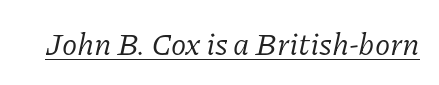
{"serif": "yes", "italic": "yes", "lean": "right", "slant_degrees": 11, "bold": "no", "weight": "regular", "width": "normal", "stroke_contrast": "low", "x_height": "medium", "monospaced": "no", "underline": "yes", "letter_spacing": "normal", "letter_spacing_em": 0.0, "glyph_px": 31}
